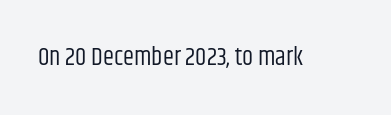
The rendering keeps characters at their native spacing. The font sits on the lighter half of the weight spectrum, regular included. Quick note: underline off. Is there any slant? The stems are plumb.
